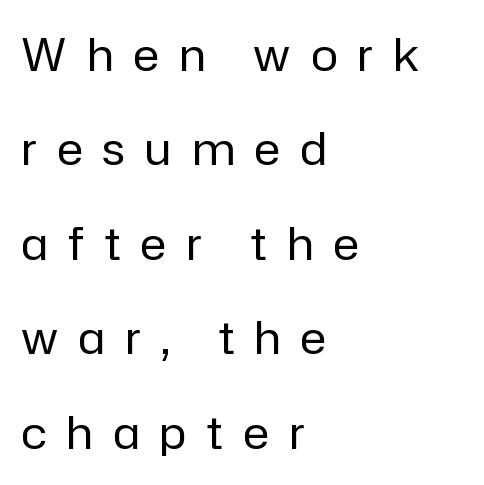
Caption: face not bold, strokes unweighted. Note: no serifs on the glyphs. A roman cut, with each character standing at attention. Plain, unruled lines of type. In CSS terms this would be text-align: left. Does the leading feel generous? Absolutely, it's lavish.
